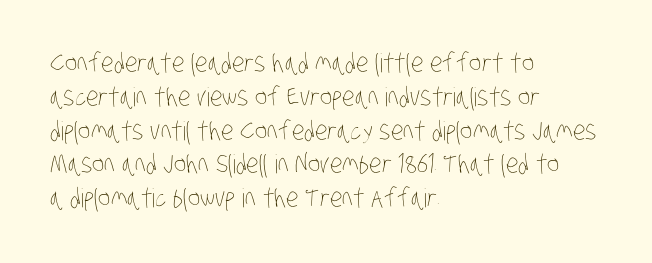
Q: Is the text bold? A: No.
Q: Is the text underlined? A: No.
Q: How is the paragraph aligned? A: Left-aligned.
Q: Is the spacing between letters normal or unusually wide? A: Normal.
Q: Is the spacing between lines tight, normal or loose? A: Normal.
